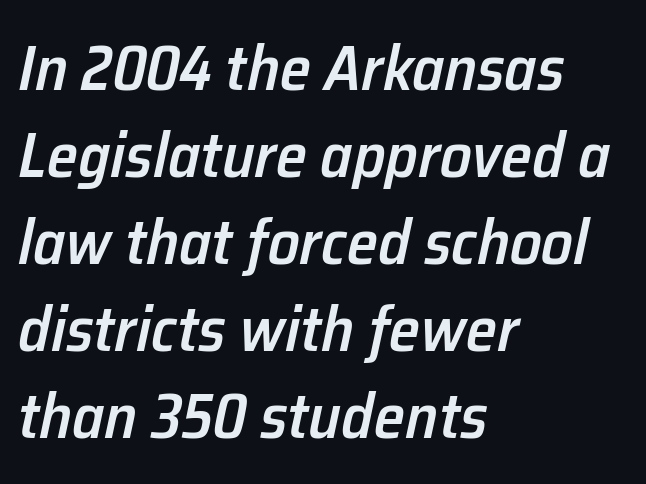
{"italic": "yes", "lean": "right", "slant_degrees": 12, "bold": "semi", "weight": "semibold", "width": "normal", "stroke_contrast": "low", "x_height": "medium", "monospaced": "no", "underline": "no", "align": "left", "line_spacing": "normal", "line_spacing_ratio": 1.38, "letter_spacing": "normal", "letter_spacing_em": 0.0, "glyph_px": 63}
